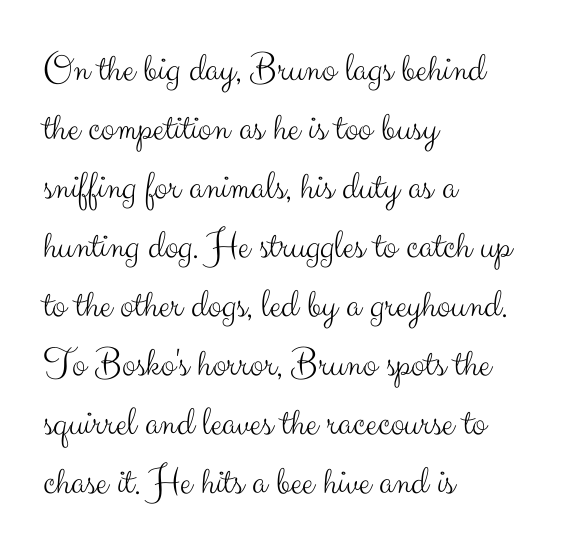
{"serif": "no", "bold": "no", "weight": "light", "width": "normal", "stroke_contrast": "medium", "x_height": "small", "monospaced": "no", "underline": "no", "align": "left", "line_spacing": "normal", "line_spacing_ratio": 1.44, "letter_spacing": "normal", "letter_spacing_em": 0.0, "glyph_px": 41}
